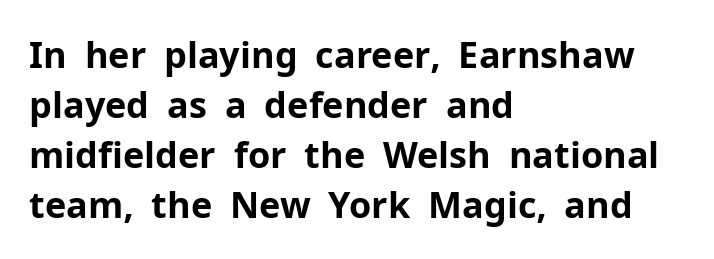
Has an underline been added? It has not. I'd describe the lettering as bold — thick and assertive. Default kerning and tracking; the words read as compact shapes. Classification — sans serif. The rendering uses natural spacing where letterforms have individual widths. The vertical gap from one line to the next is medium.
